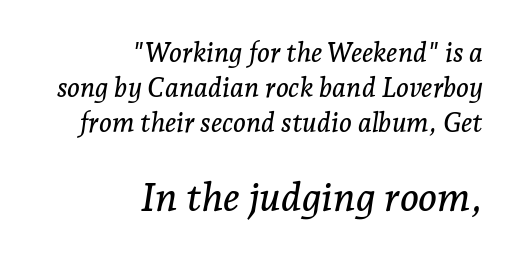
{"serif": "yes", "italic": "yes", "lean": "right", "slant_degrees": 7, "width": "normal", "stroke_contrast": "low", "x_height": "medium", "monospaced": "no", "underline": "no", "align": "right", "line_spacing": "normal", "line_spacing_ratio": 1.3, "letter_spacing": "normal", "letter_spacing_em": 0.0, "larger_block": "second", "size_ratio": 1.48, "glyph_px": 40}
